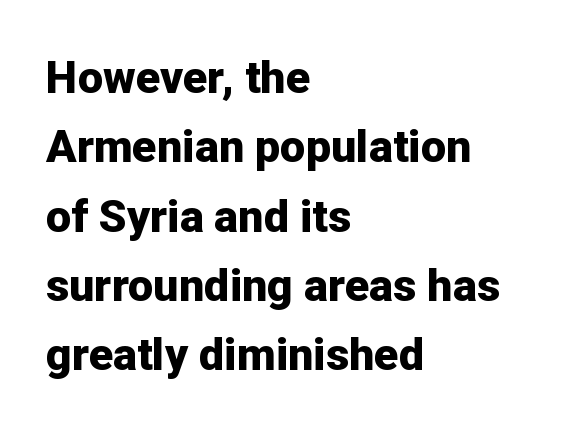
{"serif": "no", "italic": "no", "bold": "yes", "weight": "bold", "width": "normal", "stroke_contrast": "low", "x_height": "medium", "monospaced": "no", "underline": "no", "align": "left", "line_spacing": "normal", "line_spacing_ratio": 1.54, "letter_spacing": "normal", "letter_spacing_em": 0.0, "glyph_px": 45}
